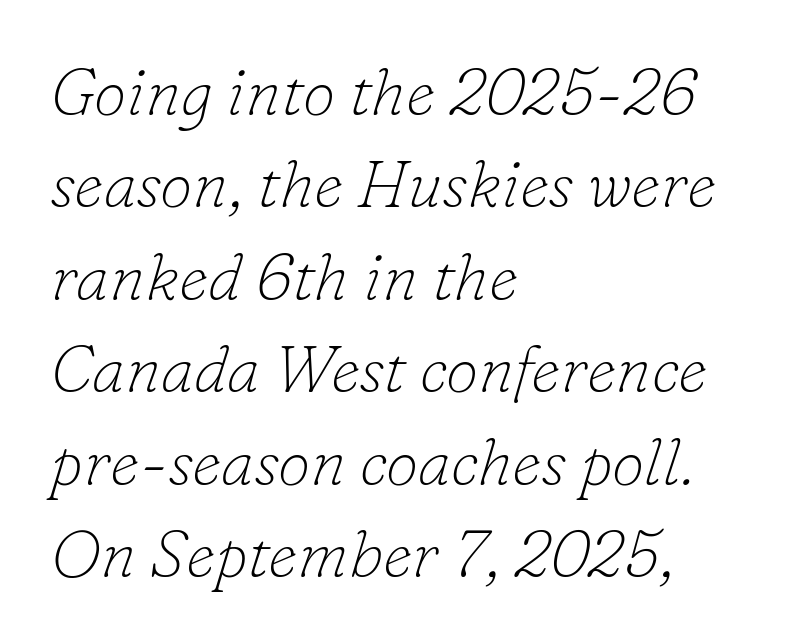
{"serif": "yes", "italic": "yes", "lean": "right", "slant_degrees": 16, "bold": "no", "weight": "thin", "width": "normal", "stroke_contrast": "low", "x_height": "small", "monospaced": "no", "underline": "no", "align": "left", "line_spacing": "normal", "line_spacing_ratio": 1.4, "letter_spacing": "normal", "letter_spacing_em": 0.0, "glyph_px": 66}
